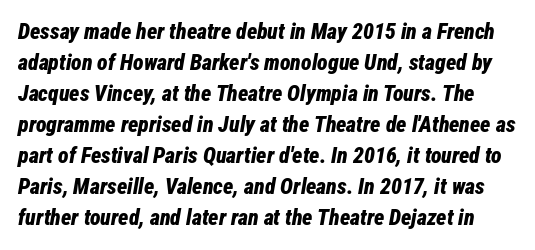
The image shows 22 px bold type, italic (leaning right); set normal line spacing (1.41x), normal letter spacing, not underlined.
